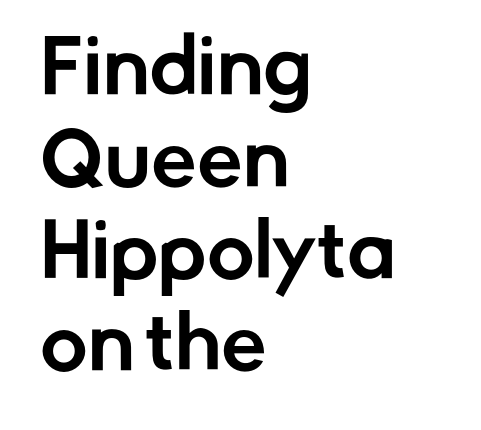
Q: Is the text italic (slanted)? A: No, it is upright.
Q: Is the typeface a serif or a sans-serif typeface? A: Sans-serif.
Q: Is the text underlined? A: No.
Q: How is the paragraph aligned? A: Left-aligned.
Q: Is the spacing between letters normal or unusually wide? A: Normal.
Q: Is the spacing between lines tight, normal or loose? A: Normal.
Q: Width (condensed, normal, or wide)? A: Normal.
Q: Stroke contrast? A: Low.
Q: x-height? A: Medium.
Q: Monospaced? A: No.
